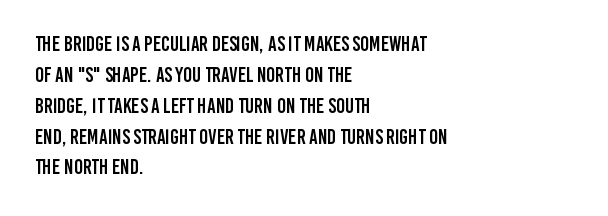
The image shows 21 px text type, upright; set left-aligned, normal line spacing (1.47x), normal letter spacing, not underlined.
